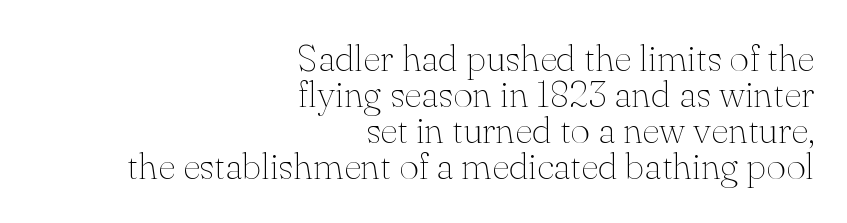
Q: Is the text bold? A: No.
Q: Is the text italic (slanted)? A: No, it is upright.
Q: Is the typeface a serif or a sans-serif typeface? A: Serif.
Q: Is the text underlined? A: No.
Q: How is the paragraph aligned? A: Right-aligned.
Q: Is the spacing between letters normal or unusually wide? A: Normal.
Q: Is the spacing between lines tight, normal or loose? A: Tight.
Q: Width (condensed, normal, or wide)? A: Normal.
Q: Stroke contrast? A: Medium.
Q: x-height? A: Small.
Q: Monospaced? A: No.
